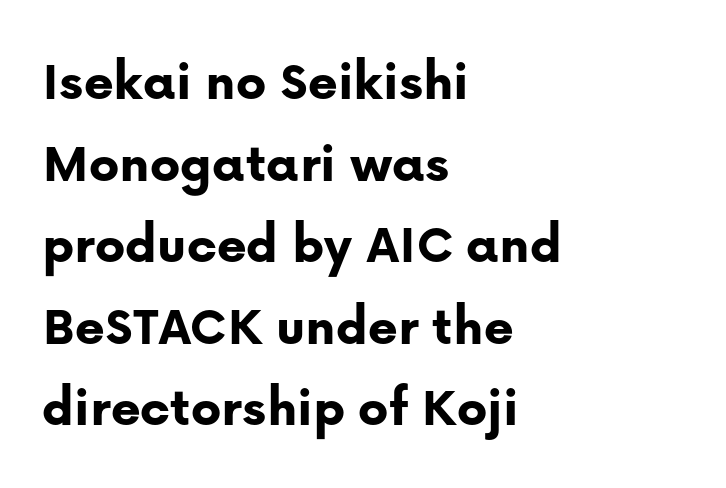
{"serif": "no", "italic": "no", "bold": "yes", "weight": "bold", "width": "normal", "stroke_contrast": "low", "x_height": "medium", "monospaced": "no", "underline": "no", "align": "left", "line_spacing": "normal", "line_spacing_ratio": 1.43, "letter_spacing": "normal", "letter_spacing_em": 0.0, "glyph_px": 57}
